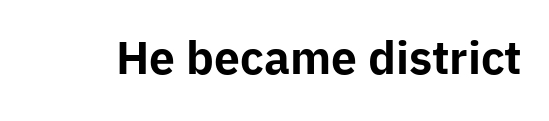
Q: Is the text bold? A: Yes.
Q: Is the text italic (slanted)? A: No, it is upright.
Q: Is the typeface a serif or a sans-serif typeface? A: Sans-serif.
Q: Is the text underlined? A: No.
Q: Is the spacing between letters normal or unusually wide? A: Normal.
Q: Width (condensed, normal, or wide)? A: Normal.
Q: Stroke contrast? A: Low.
Q: x-height? A: Medium.
Q: Monospaced? A: No.
